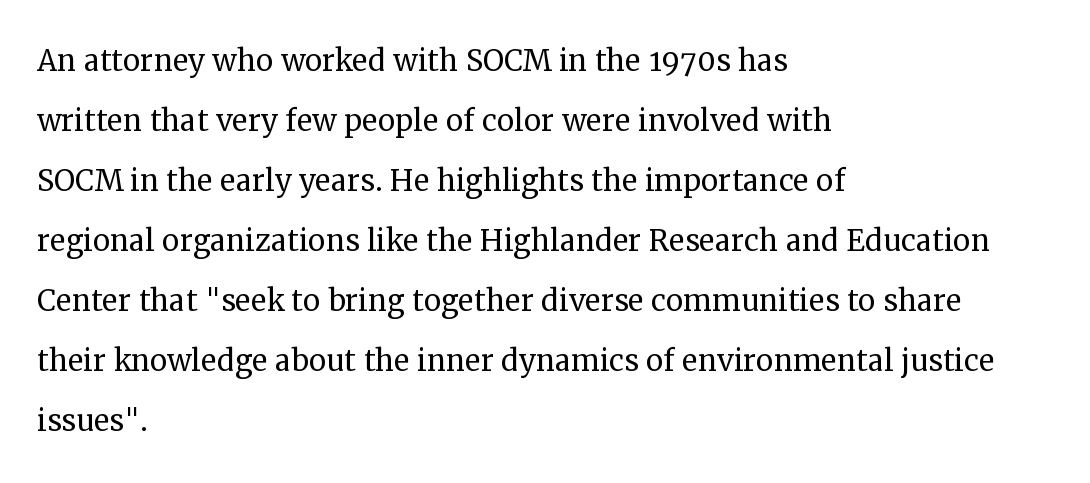
Proportional: the letters do not fall into vertical columns. A serif font was chosen for this passage. Line beginnings align vertically; line endings do not. Tracking value appears to be zero — textbook default spacing. Summary of vertical rhythm: regular, with standard interline spacing. Unlike italic type, these characters show no tilt at all.
